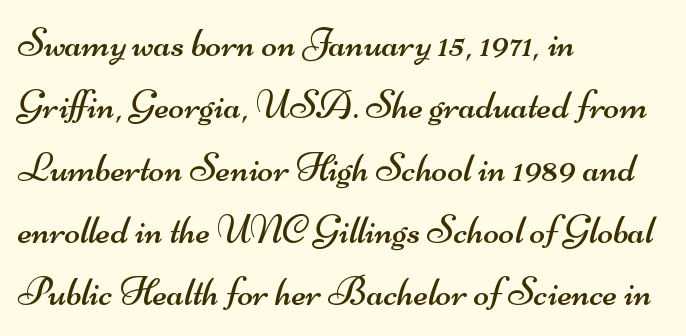
Is this a fixed-width face? No — the glyphs have proportional, varying widths. Rows of type keep a routine distance in the vertical direction. Are there feet on the stems? There aren't — it's a sans. Clear beneath every line of the passage. The ragged edge is on the right, which tells us the setting is flush left. The weight would be labelled regular, book, light, or lighter still.
